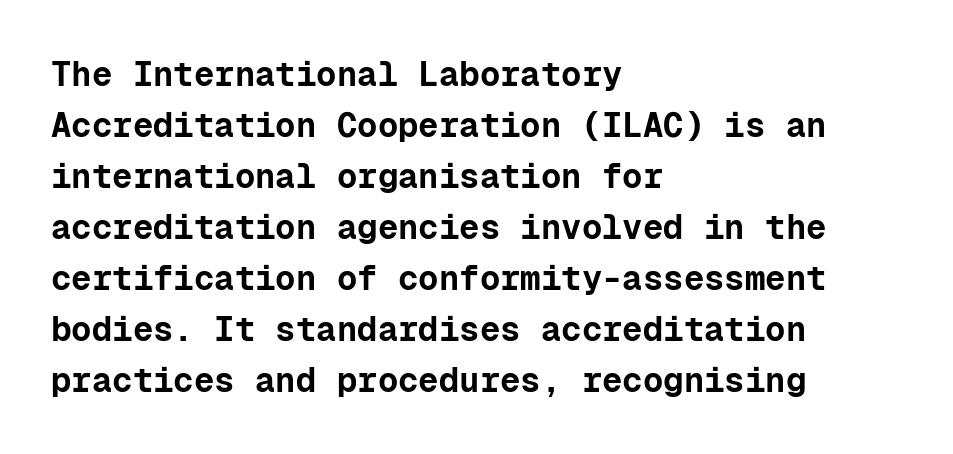
{"serif": "no", "italic": "no", "bold": "yes", "weight": "bold", "width": "normal", "stroke_contrast": "low", "x_height": "medium", "monospaced": "yes", "underline": "no", "align": "left", "line_spacing": "normal", "line_spacing_ratio": 1.5, "letter_spacing": "normal", "letter_spacing_em": 0.0, "glyph_px": 34}
